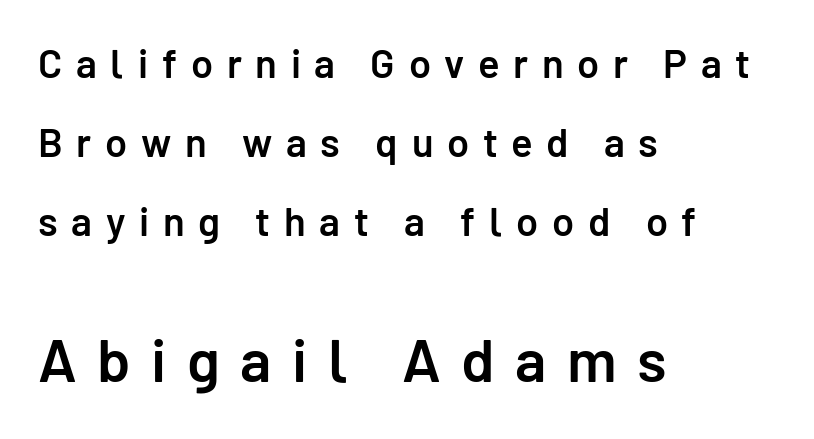
The image shows 60 px semibold sans-serif type, upright; set left-aligned, loose line spacing (1.97x), unusually wide letter spacing (+0.34 em), not underlined; the second (bottom) block is 1.5x larger; low stroke contrast and a medium x-height.
